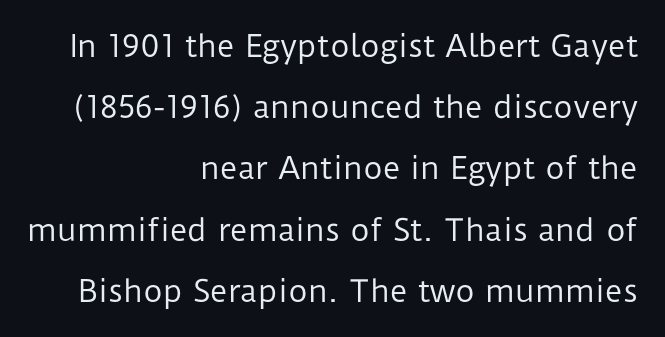
{"serif": "no", "italic": "no", "bold": "no", "weight": "regular", "width": "normal", "stroke_contrast": "low", "x_height": "medium", "monospaced": "no", "underline": "no", "align": "right", "line_spacing": "loose", "line_spacing_ratio": 2.04, "letter_spacing": "normal", "letter_spacing_em": 0.0, "glyph_px": 30}
